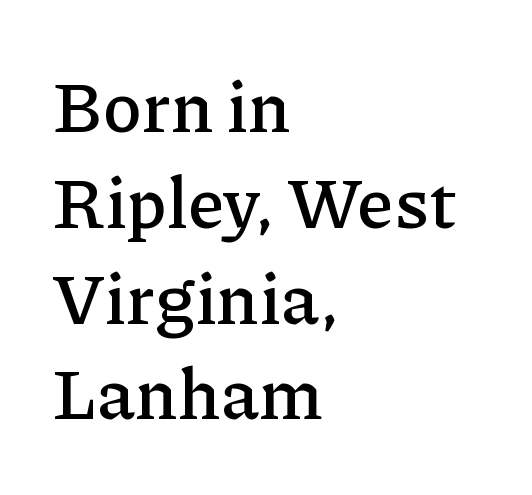
Q: Is the text italic (slanted)? A: No, it is upright.
Q: Is the typeface a serif or a sans-serif typeface? A: Serif.
Q: Is the text underlined? A: No.
Q: How is the paragraph aligned? A: Left-aligned.
Q: Is the spacing between letters normal or unusually wide? A: Normal.
Q: Is the spacing between lines tight, normal or loose? A: Normal.
Q: Width (condensed, normal, or wide)? A: Normal.
Q: Stroke contrast? A: Low.
Q: x-height? A: Medium.
Q: Monospaced? A: No.
